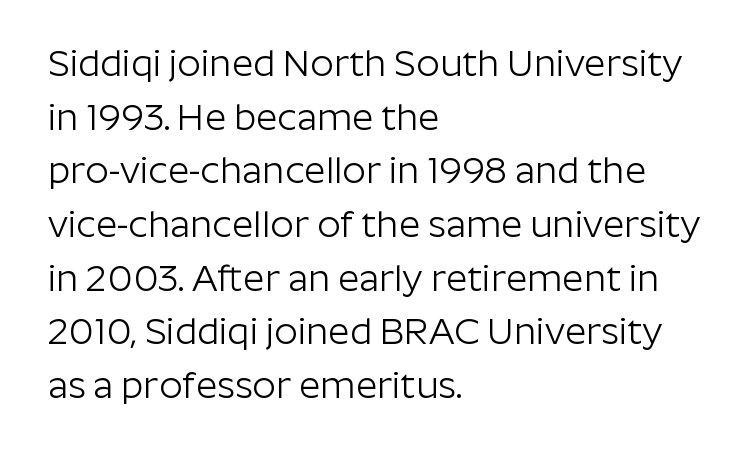
{"serif": "no", "italic": "no", "bold": "no", "weight": "light", "width": "normal", "stroke_contrast": "low", "x_height": "medium", "monospaced": "no", "underline": "no", "align": "left", "line_spacing": "normal", "line_spacing_ratio": 1.45, "letter_spacing": "normal", "letter_spacing_em": 0.0, "glyph_px": 37}
